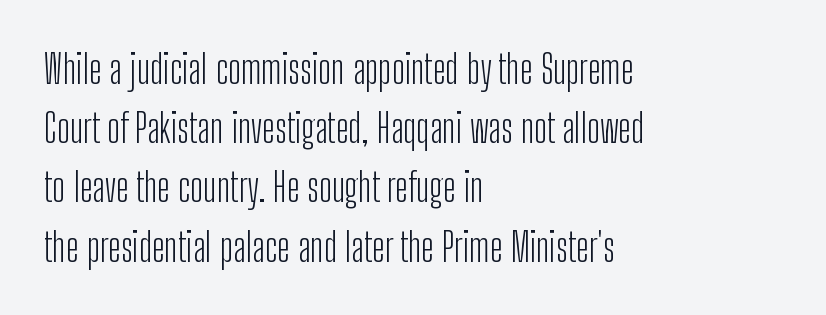
Q: Is the text bold? A: No.
Q: Is the text italic (slanted)? A: No, it is upright.
Q: Is the typeface a serif or a sans-serif typeface? A: Sans-serif.
Q: Is the text underlined? A: No.
Q: How is the paragraph aligned? A: Left-aligned.
Q: Is the spacing between letters normal or unusually wide? A: Normal.
Q: Is the spacing between lines tight, normal or loose? A: Normal.
Q: Width (condensed, normal, or wide)? A: Condensed.
Q: Stroke contrast? A: Low.
Q: x-height? A: Medium.
Q: Monospaced? A: No.
